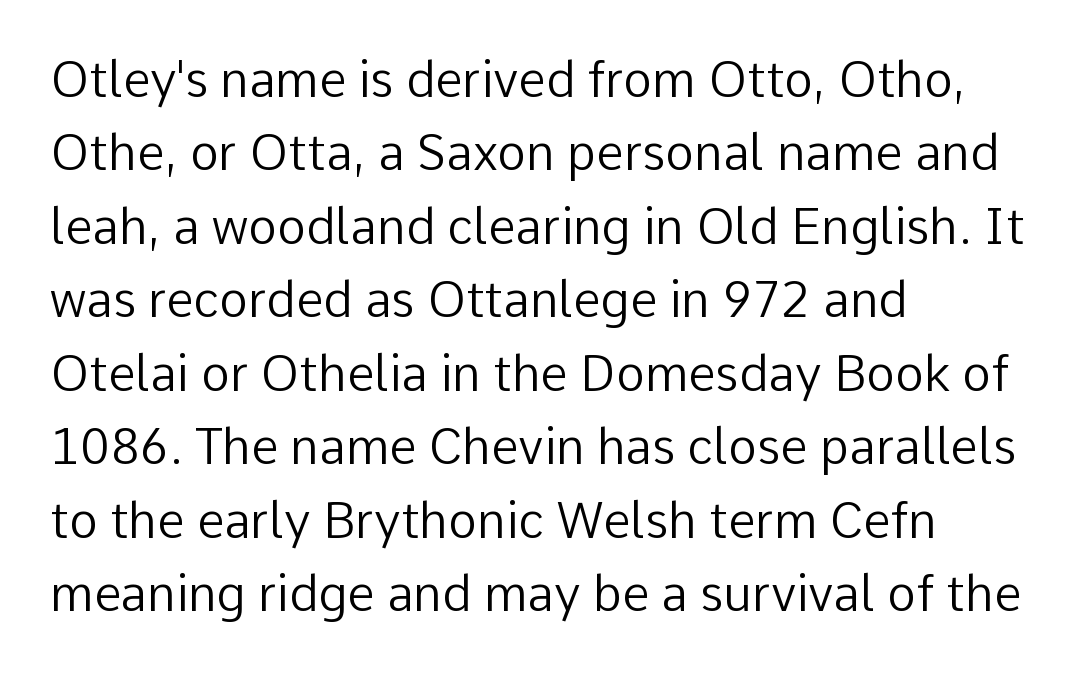
The image shows 49 px regular-weight sans-serif type, upright; set left-aligned, normal line spacing (1.5x), normal letter spacing, not underlined; low stroke contrast and a medium x-height.
